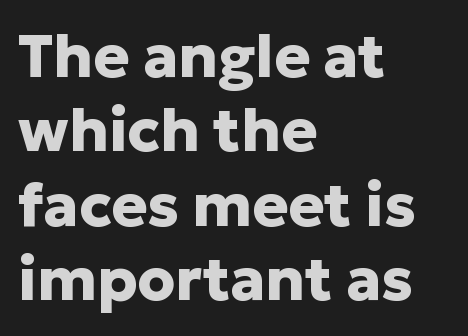
Notice how the passage keeps a crisp vertical edge on the left only. Spacing verdict: proportional, widths tailored to each character. The gaps between neighbouring characters are ordinary and unremarkable. Posture: upright roman. The letters carry no serifs — their stems end cleanly without finishing strokes.
